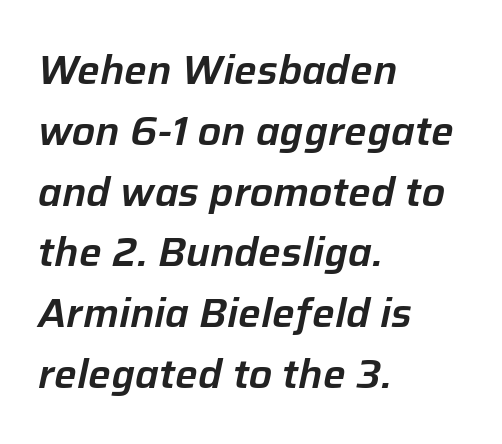
The image shows 40 px text type, italic (leaning right); set left-aligned, normal line spacing (1.52x), normal letter spacing, not underlined; low stroke contrast and a medium x-height.
